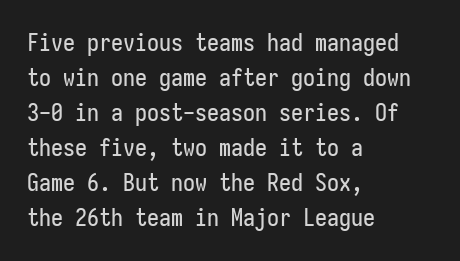
Q: Is the text italic (slanted)? A: No, it is upright.
Q: Is the text underlined? A: No.
Q: How is the paragraph aligned? A: Left-aligned.
Q: Is the spacing between letters normal or unusually wide? A: Normal.
Q: Is the spacing between lines tight, normal or loose? A: Normal.
